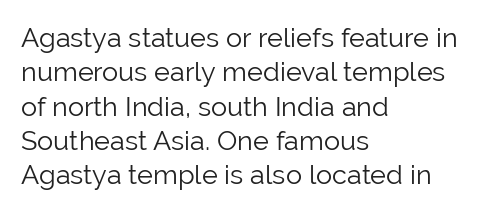
Q: Is the text bold? A: No.
Q: Is the text italic (slanted)? A: No, it is upright.
Q: Is the text underlined? A: No.
Q: How is the paragraph aligned? A: Left-aligned.
Q: Is the spacing between letters normal or unusually wide? A: Normal.
Q: Is the spacing between lines tight, normal or loose? A: Normal.
